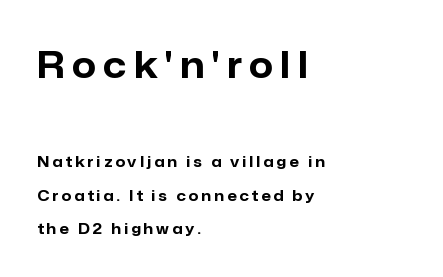
Q: Is the text bold? A: Yes.
Q: Is the text italic (slanted)? A: No, it is upright.
Q: Is the typeface a serif or a sans-serif typeface? A: Sans-serif.
Q: Is the text underlined? A: No.
Q: How is the paragraph aligned? A: Left-aligned.
Q: Is the spacing between letters normal or unusually wide? A: Unusually wide.
Q: Is the spacing between lines tight, normal or loose? A: Loose.
Q: Which block of text is set in a larger size, the first (top) or the second (bottom)? A: The first (top) one.
Q: Width (condensed, normal, or wide)? A: Normal.
Q: Stroke contrast? A: Low.
Q: x-height? A: Medium.
Q: Monospaced? A: No.
